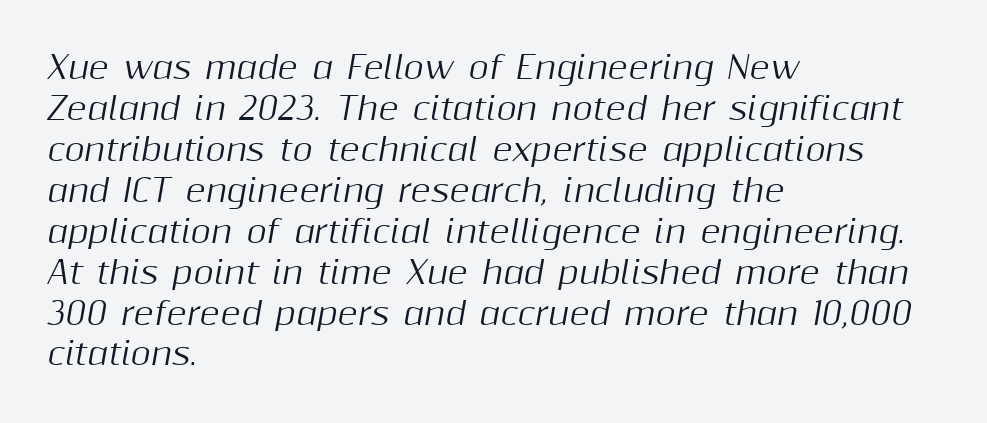
The image shows 31 px text type, italic (leaning right); set left-aligned, normal line spacing (1.32x), normal letter spacing, not underlined; medium stroke contrast and a medium x-height.
